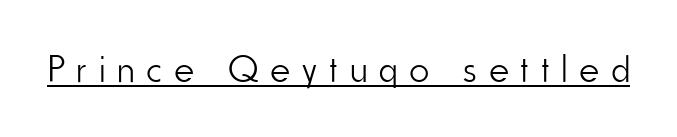
Is this a fixed-width face? No — the glyphs have proportional, varying widths. Characters remain perfectly vertical along every line. Stems here are at most as thick as an everyday book face. To sum up the face: it is a sans, with no serifs.
